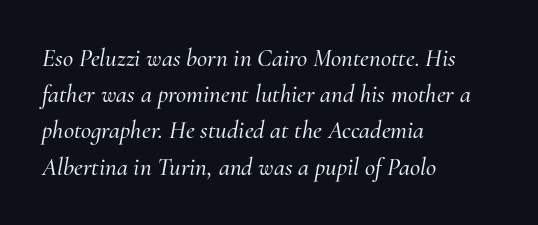
{"italic": "yes", "lean": "right", "slant_degrees": 10, "underline": "no", "align": "left", "line_spacing": "normal", "line_spacing_ratio": 1.45, "letter_spacing": "normal", "letter_spacing_em": 0.0, "glyph_px": 25}
